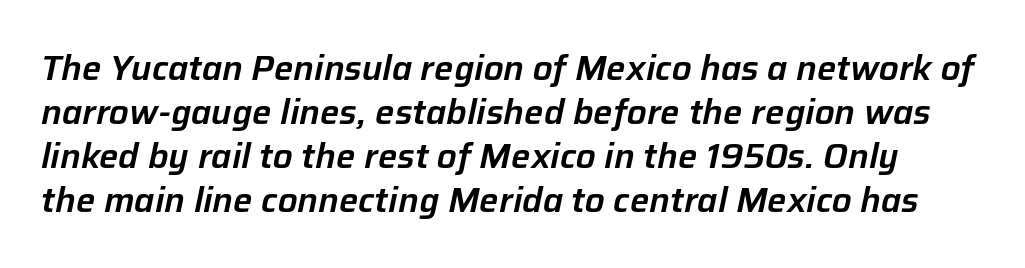
{"italic": "yes", "lean": "right", "slant_degrees": 12, "width": "normal", "stroke_contrast": "low", "x_height": "medium", "monospaced": "no", "underline": "no", "line_spacing": "normal", "line_spacing_ratio": 1.29, "letter_spacing": "normal", "letter_spacing_em": 0.0, "glyph_px": 34}
